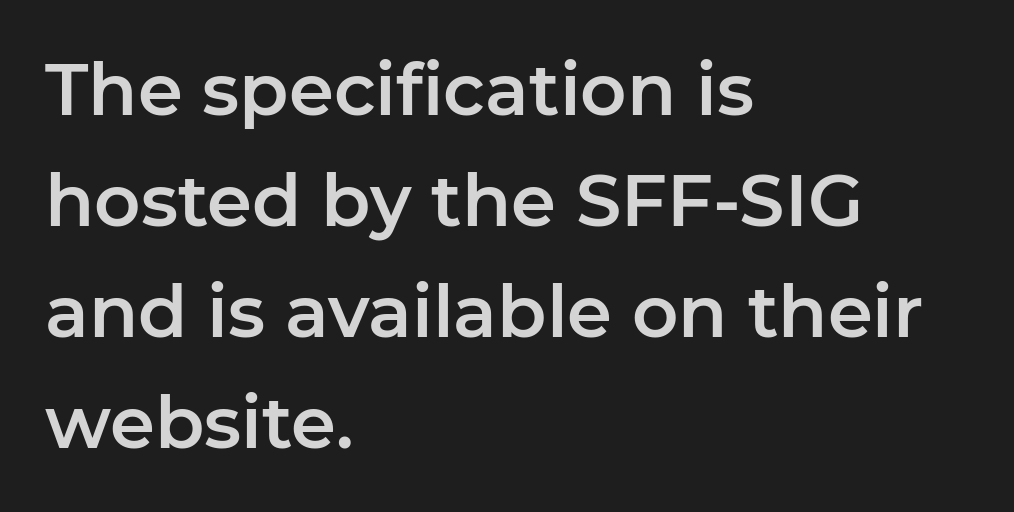
The image shows 72 px sans-serif type, upright; set left-aligned, normal line spacing (1.54x), normal letter spacing, not underlined; low stroke contrast and a medium x-height.
